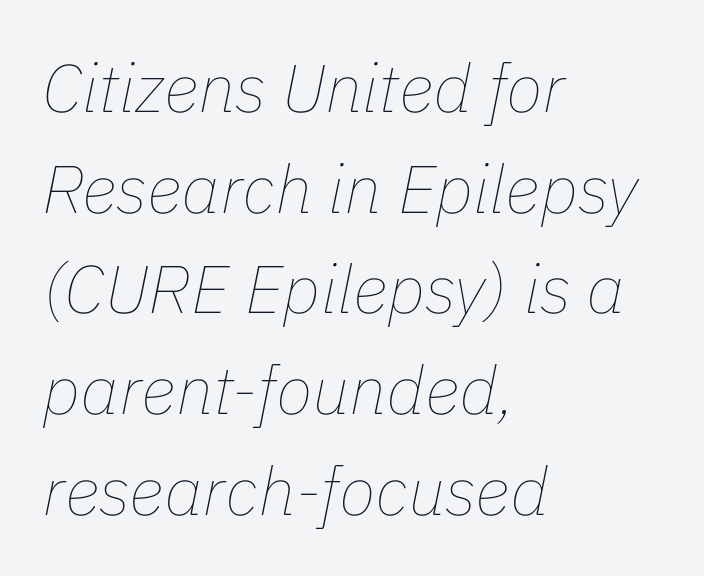
The image shows 68 px thin type, italic (leaning right); set left-aligned, normal line spacing (1.48x), normal letter spacing, not underlined; low stroke contrast and a medium x-height.
